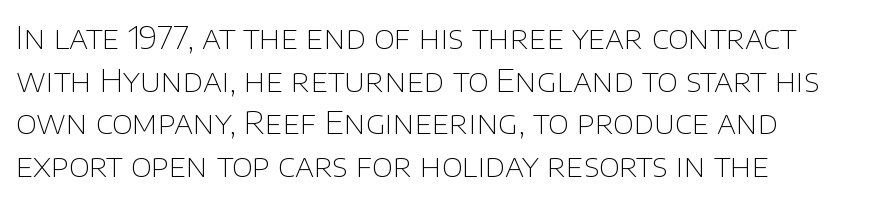
These lines stack with their left ends in a neat column. Every character sits straight up, as roman type does. Each letter keeps its own natural width here, so spacing adapts to shape. Words float on clear page, feet unadorned.
